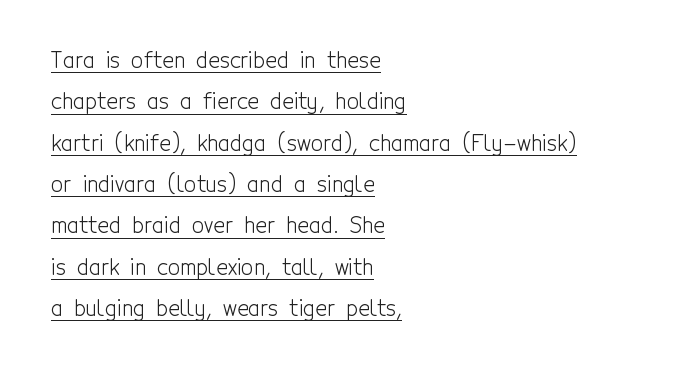
The image shows 22 px text type, upright; set left-aligned, line spacing 1.88x, normal letter spacing, underlined.
